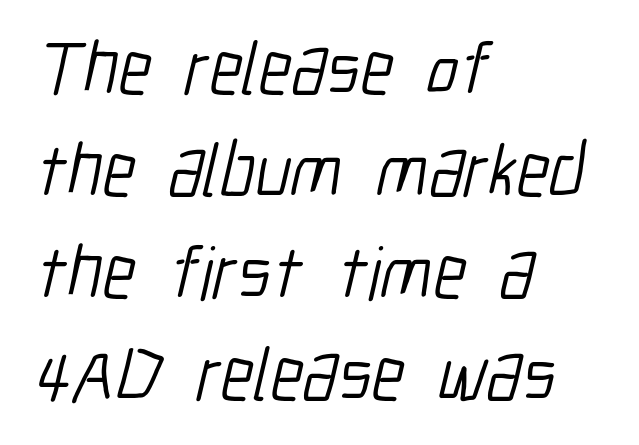
Q: Is the text bold? A: No.
Q: Is the typeface a serif or a sans-serif typeface? A: Sans-serif.
Q: Is the text underlined? A: No.
Q: How is the paragraph aligned? A: Left-aligned.
Q: Is the spacing between letters normal or unusually wide? A: Normal.
Q: Is the spacing between lines tight, normal or loose? A: Normal.
Q: Width (condensed, normal, or wide)? A: Condensed.
Q: Stroke contrast? A: Low.
Q: x-height? A: Medium.
Q: Monospaced? A: No.
